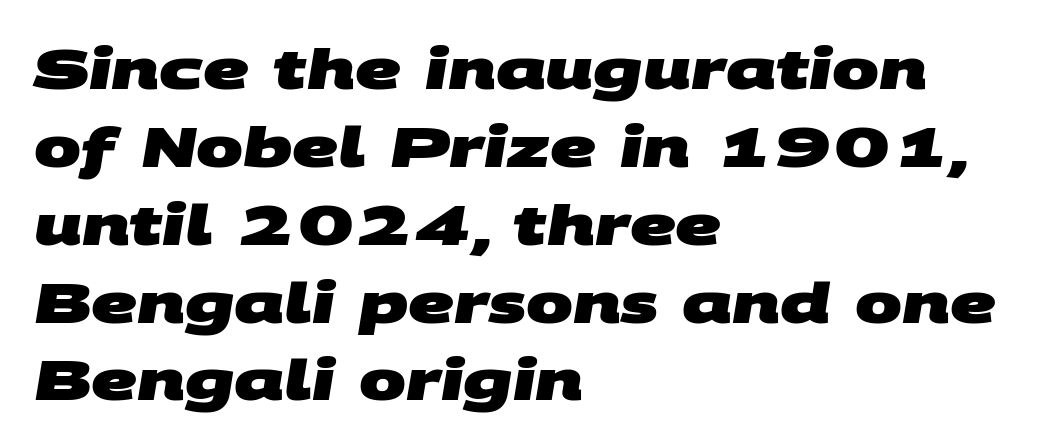
The image shows 56 px heavy, wide sans-serif type; set left-aligned, normal line spacing (1.39x), normal letter spacing, not underlined; medium stroke contrast and a large x-height.
